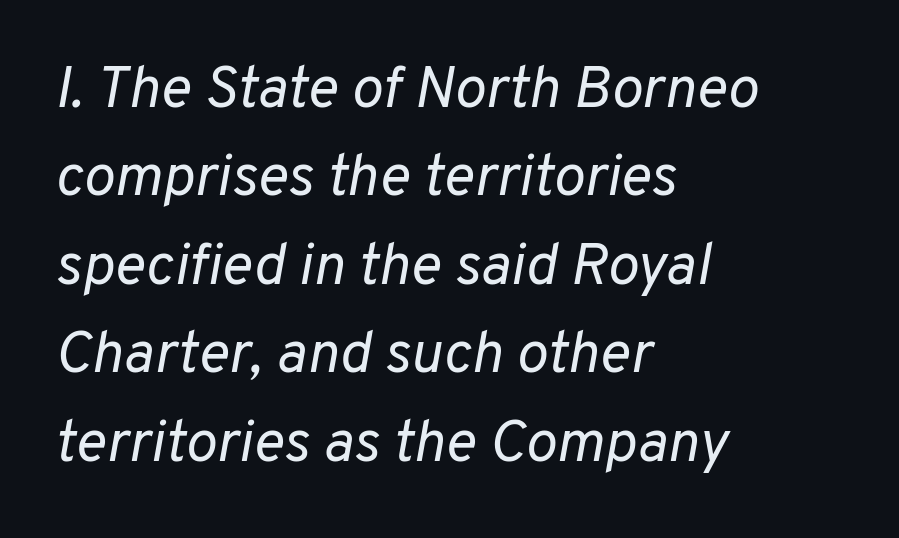
The image shows 59 px regular-weight type, italic (leaning right); set left-aligned, normal line spacing (1.5x), normal letter spacing, not underlined; low stroke contrast and a medium x-height.
